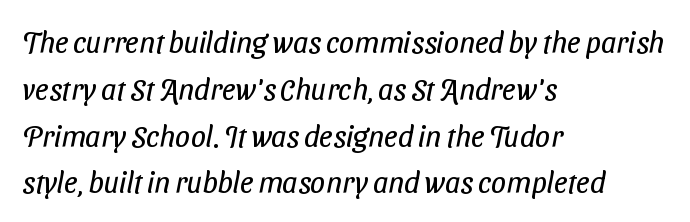
The image shows 30 px regular-weight, condensed sans-serif type; set left-aligned, normal line spacing (1.56x), normal letter spacing, not underlined; low stroke contrast and a medium x-height.
